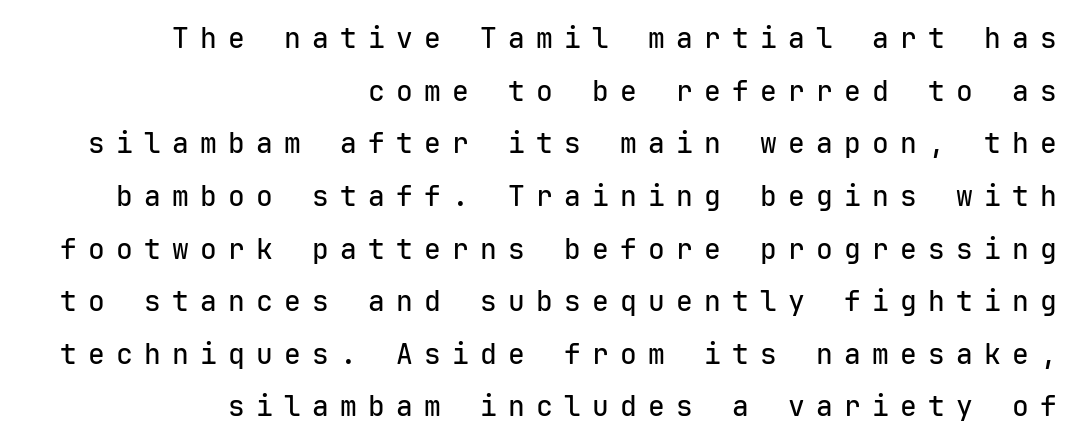
Q: Is the text italic (slanted)? A: No, it is upright.
Q: Is the typeface a serif or a sans-serif typeface? A: Sans-serif.
Q: Is the text underlined? A: No.
Q: How is the paragraph aligned? A: Right-aligned.
Q: Is the spacing between letters normal or unusually wide? A: Unusually wide.
Q: Width (condensed, normal, or wide)? A: Normal.
Q: Stroke contrast? A: Low.
Q: x-height? A: Medium.
Q: Monospaced? A: Yes.
